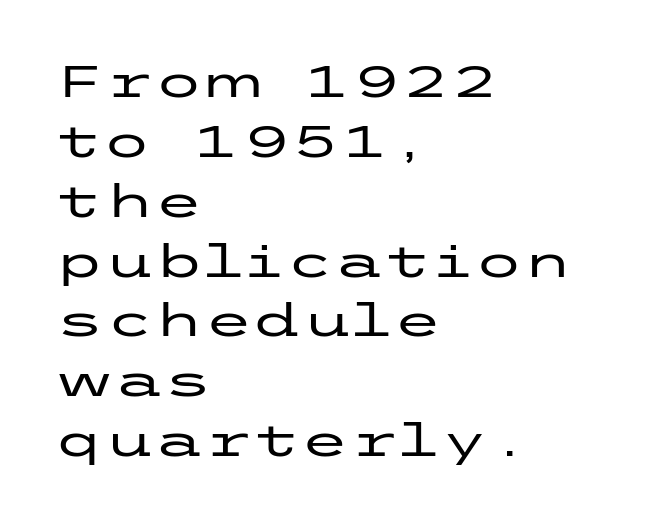
Spacing between characters is what you'd get straight out of the box. Leading matches the norm, producing a regular column. Leftover space on each line is placed entirely after the last word. Has an underline been added? It has not. Nope, not italic — everything's standing straight.
